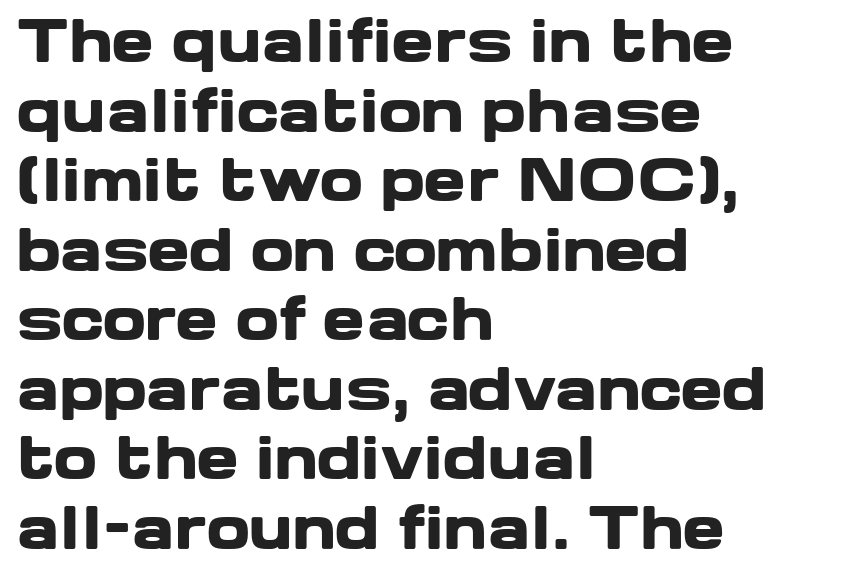
Q: Is the text bold? A: Yes.
Q: Is the text italic (slanted)? A: No, it is upright.
Q: Is the typeface a serif or a sans-serif typeface? A: Sans-serif.
Q: Is the text underlined? A: No.
Q: How is the paragraph aligned? A: Left-aligned.
Q: Is the spacing between letters normal or unusually wide? A: Normal.
Q: Width (condensed, normal, or wide)? A: Wide.
Q: Stroke contrast? A: Low.
Q: x-height? A: Medium.
Q: Monospaced? A: No.
